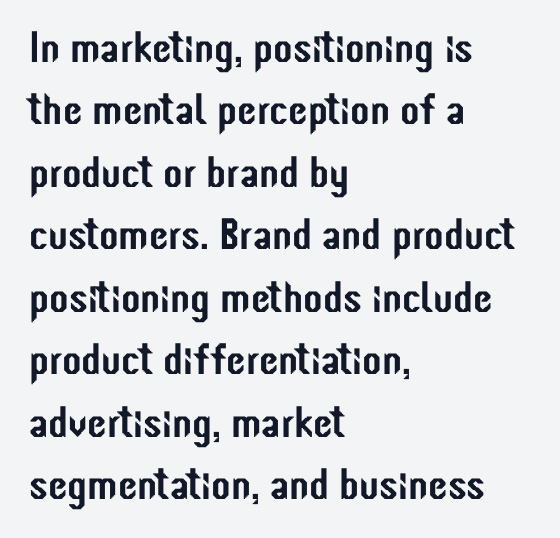
{"serif": "no", "italic": "no", "width": "condensed", "stroke_contrast": "low", "x_height": "medium", "monospaced": "no", "underline": "no", "align": "left", "line_spacing": "normal", "line_spacing_ratio": 1.42, "letter_spacing": "normal", "letter_spacing_em": 0.0, "glyph_px": 44}
